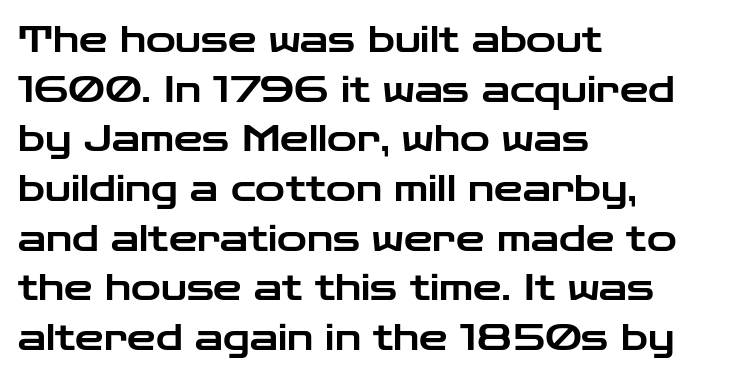
Q: Is the text italic (slanted)? A: No, it is upright.
Q: Is the typeface a serif or a sans-serif typeface? A: Sans-serif.
Q: Is the text underlined? A: No.
Q: How is the paragraph aligned? A: Left-aligned.
Q: Is the spacing between letters normal or unusually wide? A: Normal.
Q: Is the spacing between lines tight, normal or loose? A: Normal.
Q: Width (condensed, normal, or wide)? A: Wide.
Q: Stroke contrast? A: Low.
Q: x-height? A: Medium.
Q: Monospaced? A: No.
